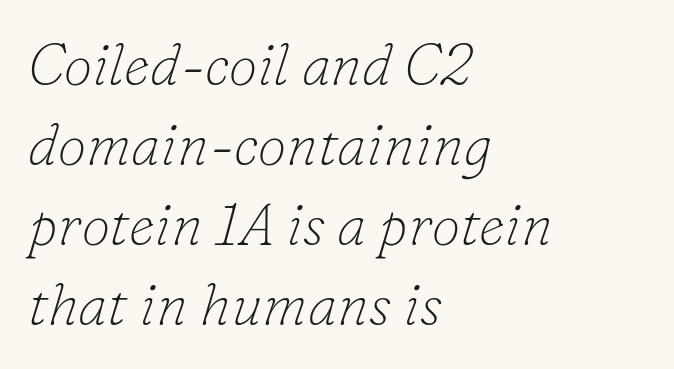
Weight: not bold — regular or lighter. If you drew a line through each stem, it would be angled. Has an underline been added? It has not. The face used here is proportionally spaced, like ordinary book or web type.
